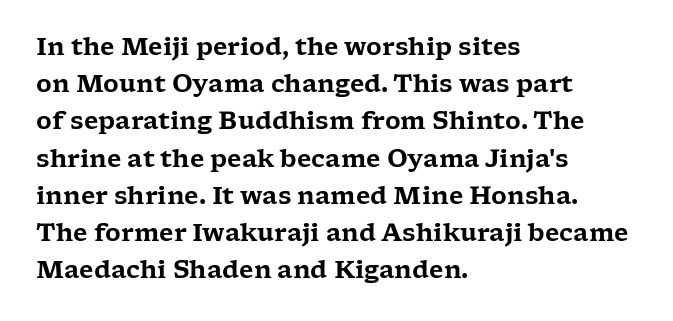
The image shows 24 px text type, upright; set left-aligned, normal line spacing (1.55x), normal letter spacing, not underlined.
